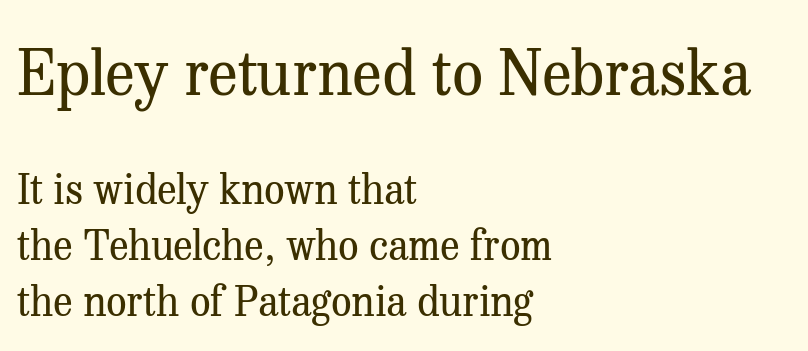
{"serif": "yes", "italic": "no", "bold": "no", "weight": "regular", "width": "normal", "stroke_contrast": "medium", "x_height": "medium", "monospaced": "no", "underline": "no", "align": "left", "line_spacing": "normal", "line_spacing_ratio": 1.37, "letter_spacing": "normal", "letter_spacing_em": 0.0, "larger_block": "first", "size_ratio": 1.51, "glyph_px": 62}
